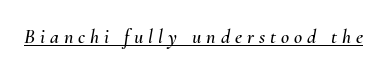
Caption: lettering with a line underneath. Emphasis-style slanted type is in use. Glyph-to-glyph distance is far greater than everyday printed text.
